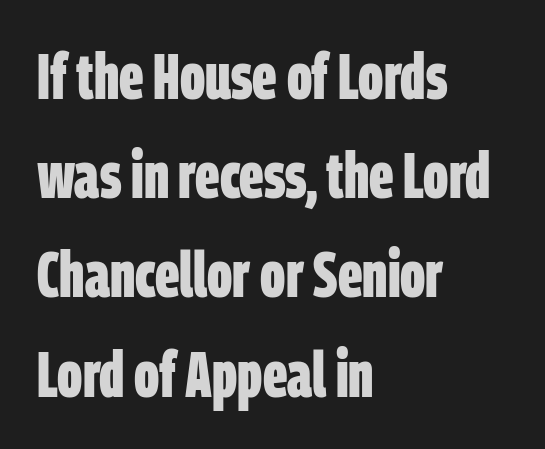
{"serif": "no", "bold": "yes", "weight": "bold", "width": "condensed", "stroke_contrast": "low", "x_height": "large", "monospaced": "no", "underline": "no", "align": "left", "line_spacing": "normal", "line_spacing_ratio": 1.55, "letter_spacing": "normal", "letter_spacing_em": 0.0, "glyph_px": 64}
